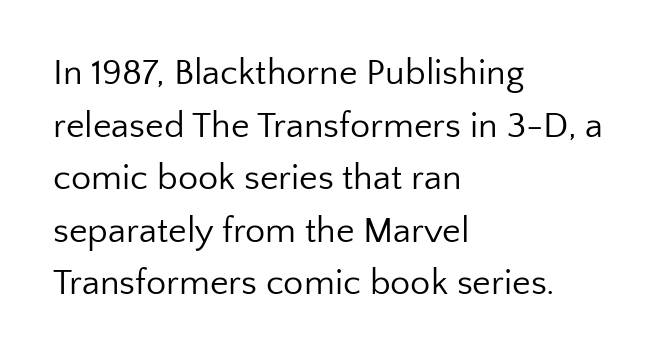
Q: Is the text bold? A: No.
Q: Is the text italic (slanted)? A: No, it is upright.
Q: Is the typeface a serif or a sans-serif typeface? A: Sans-serif.
Q: Is the text underlined? A: No.
Q: How is the paragraph aligned? A: Left-aligned.
Q: Is the spacing between letters normal or unusually wide? A: Normal.
Q: Is the spacing between lines tight, normal or loose? A: Normal.
Q: Width (condensed, normal, or wide)? A: Normal.
Q: Stroke contrast? A: Low.
Q: x-height? A: Medium.
Q: Monospaced? A: No.
